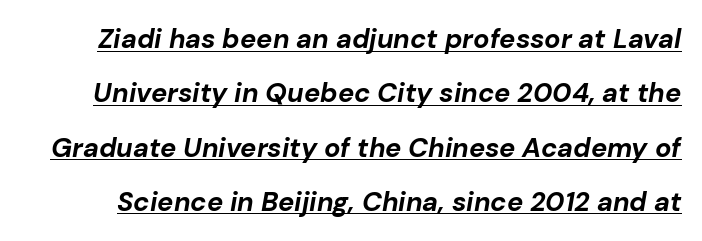
{"italic": "yes", "lean": "right", "slant_degrees": 10, "bold": "yes", "underline": "yes", "line_spacing": "loose", "line_spacing_ratio": 2.01, "letter_spacing": "normal", "letter_spacing_em": 0.0, "glyph_px": 27}
